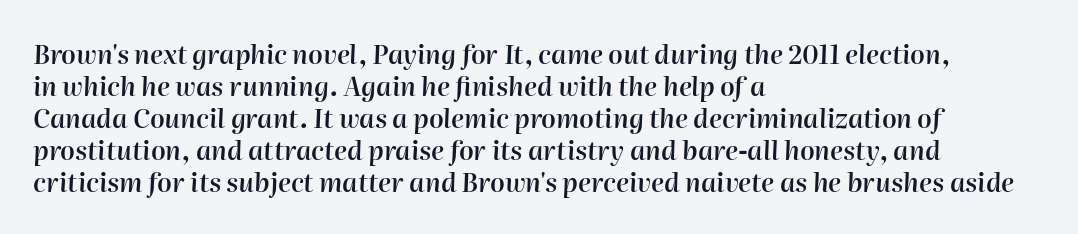
Observe the lean: these are italic letterforms. The string is rendered with underlining switched off. Look at the tracking — it's just the regular setting, nothing added. Short and long lines alike share a common starting point at left. The typesetting leans somewhat heavy: a semibold.
